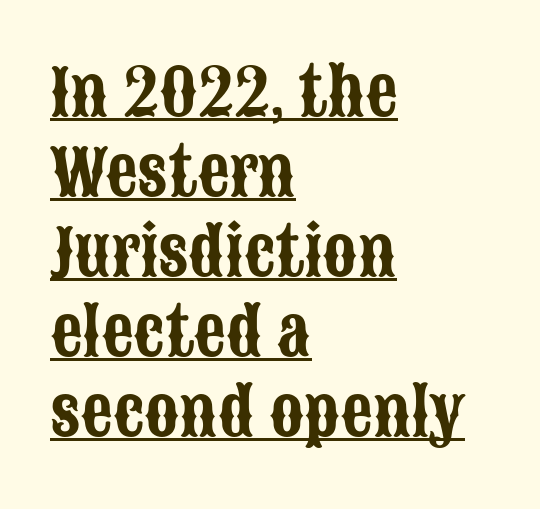
Q: Is the text italic (slanted)? A: No, it is upright.
Q: Is the typeface a serif or a sans-serif typeface? A: Sans-serif.
Q: Is the text underlined? A: Yes.
Q: How is the paragraph aligned? A: Left-aligned.
Q: Is the spacing between letters normal or unusually wide? A: Normal.
Q: Is the spacing between lines tight, normal or loose? A: Normal.
Q: Width (condensed, normal, or wide)? A: Condensed.
Q: Stroke contrast? A: Low.
Q: x-height? A: Large.
Q: Monospaced? A: No.
